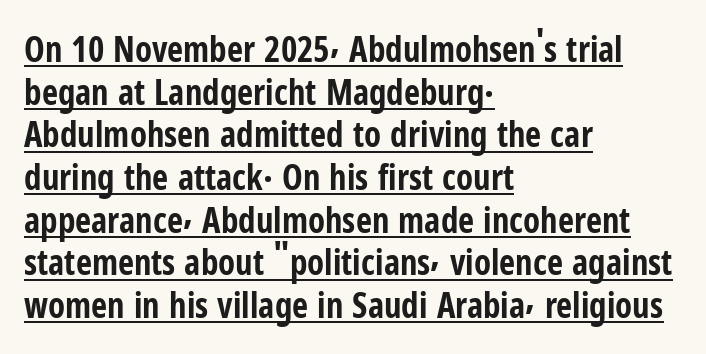
Q: Is the text bold? A: Yes.
Q: Is the text italic (slanted)? A: No, it is upright.
Q: Is the typeface a serif or a sans-serif typeface? A: Sans-serif.
Q: Is the text underlined? A: Yes.
Q: How is the paragraph aligned? A: Left-aligned.
Q: Is the spacing between letters normal or unusually wide? A: Normal.
Q: Width (condensed, normal, or wide)? A: Condensed.
Q: Stroke contrast? A: Low.
Q: x-height? A: Medium.
Q: Monospaced? A: No.
